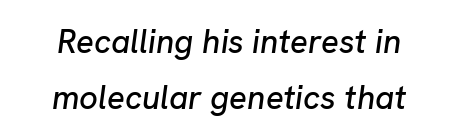
The image shows 33 px text type, italic (leaning right); set centered, normal line spacing (1.69x), normal letter spacing, not underlined; low stroke contrast and a medium x-height.
